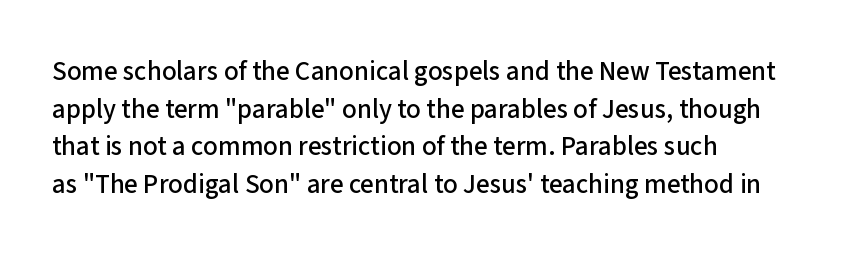
The image shows 27 px text type, upright; set left-aligned, normal line spacing (1.39x), normal letter spacing, not underlined.
